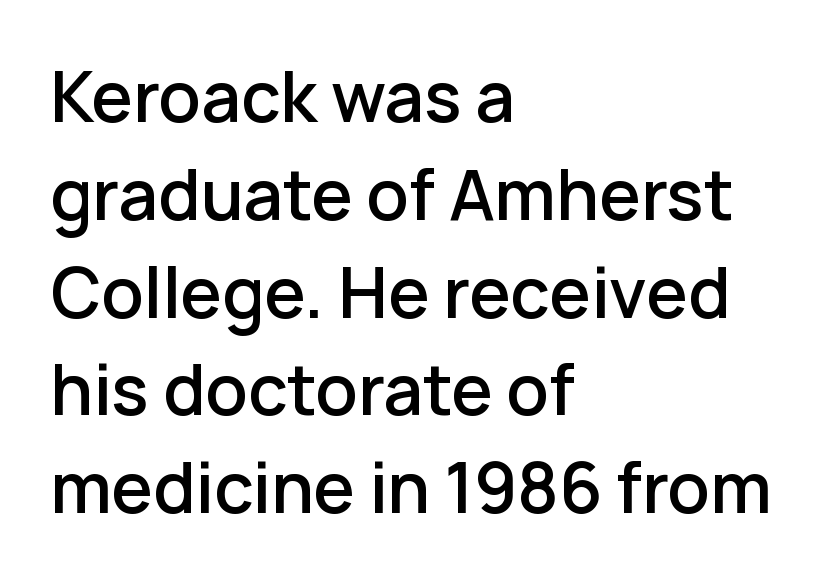
{"serif": "no", "italic": "no", "bold": "semi", "weight": "semibold", "width": "normal", "stroke_contrast": "low", "x_height": "medium", "monospaced": "no", "underline": "no", "align": "left", "line_spacing": "normal", "line_spacing_ratio": 1.46, "letter_spacing": "normal", "letter_spacing_em": 0.0, "glyph_px": 67}
